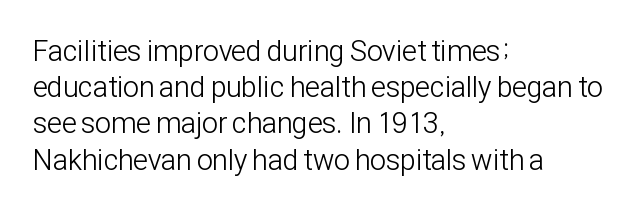
{"serif": "no", "italic": "no", "bold": "no", "weight": "light", "width": "condensed", "stroke_contrast": "low", "x_height": "medium", "monospaced": "no", "underline": "no", "align": "left", "line_spacing": "normal", "line_spacing_ratio": 1.25, "letter_spacing": "normal", "letter_spacing_em": 0.0, "glyph_px": 29}
